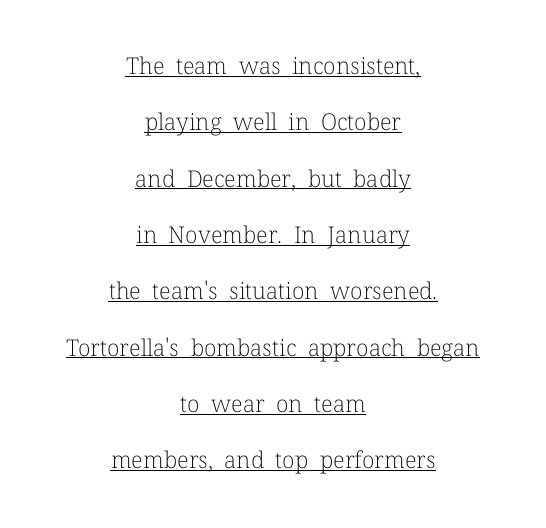
The typeface has the unassuming heft of standard copy or less. What stands out about the letter spacing? Nothing — it is the standard amount. The block of text is sparse from top to bottom, with ample space between rows. Do the letters lean? They stand straight.
